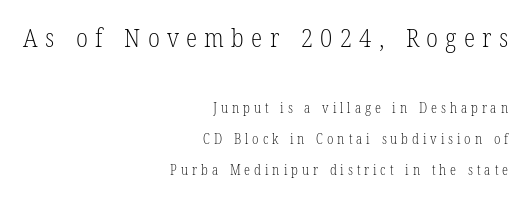
The first block has been scaled up relative to the second. When letters stand straight like this, we call the style roman or upright. The lines are spread far apart with generous leading. Letters rest on an invisible, unmarked baseline.
